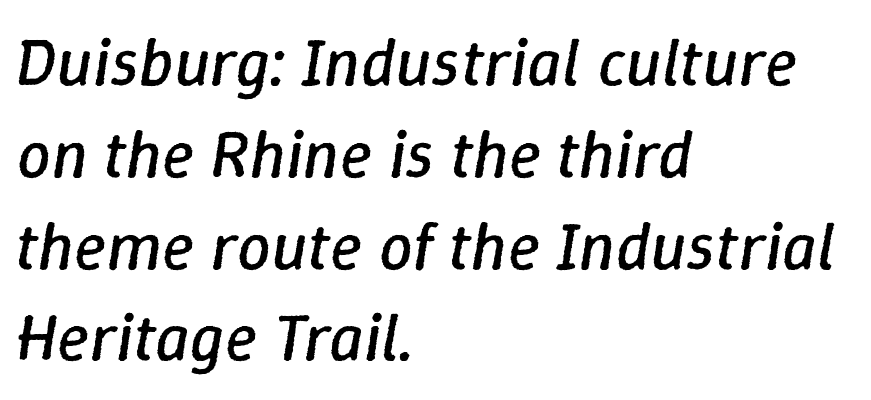
The image shows 67 px regular-weight type, italic (leaning right); set left-aligned, normal line spacing (1.37x), normal letter spacing, not underlined; low stroke contrast and a medium x-height.
